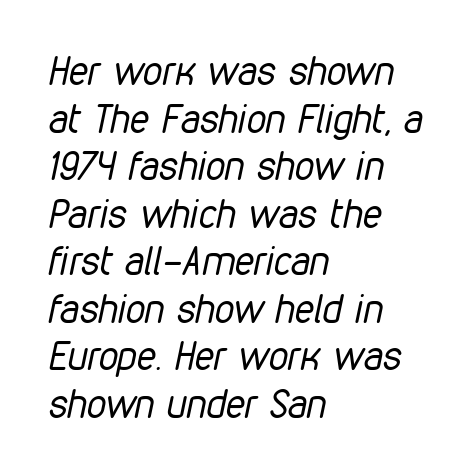
The image shows 39 px regular-weight, condensed type, italic (leaning right); set left-aligned, line spacing 1.22x, normal letter spacing, not underlined; low stroke contrast and a medium x-height.
